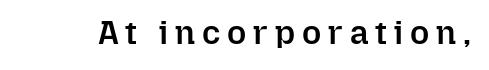
Q: Is the text bold? A: Semi-bold.
Q: Is the text italic (slanted)? A: No, it is upright.
Q: Is the text underlined? A: No.
Q: Is the spacing between letters normal or unusually wide? A: Unusually wide.
Q: Width (condensed, normal, or wide)? A: Normal.
Q: Stroke contrast? A: Low.
Q: x-height? A: Medium.
Q: Monospaced? A: No.
